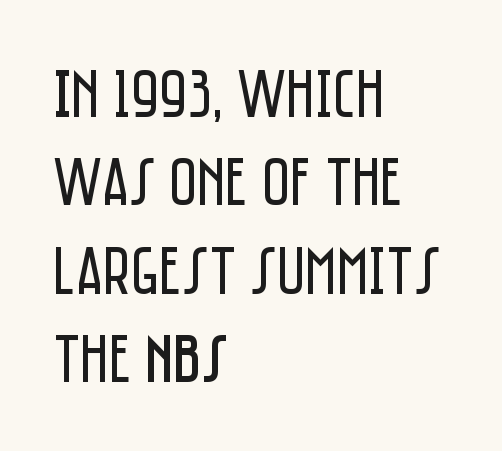
Italic? Not at all — the glyphs are vertical. Character widths vary here, with narrow letters taking less room than wide ones. Nothing unusual about the tracking: characters are spaced as the font intends. Line beginnings align vertically; line endings do not. This rendering features lettering with no underline. The space between consecutive lines is moderate.
